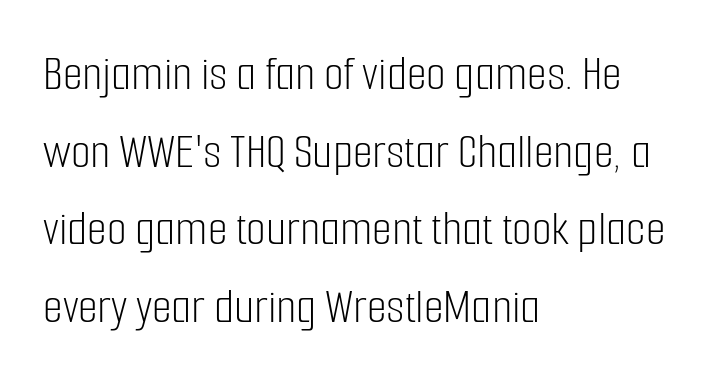
Q: Is the text bold? A: No.
Q: Is the text italic (slanted)? A: No, it is upright.
Q: Is the typeface a serif or a sans-serif typeface? A: Sans-serif.
Q: Is the text underlined? A: No.
Q: How is the paragraph aligned? A: Left-aligned.
Q: Is the spacing between letters normal or unusually wide? A: Normal.
Q: Is the spacing between lines tight, normal or loose? A: Normal.
Q: Width (condensed, normal, or wide)? A: Condensed.
Q: Stroke contrast? A: Low.
Q: x-height? A: Medium.
Q: Monospaced? A: No.
